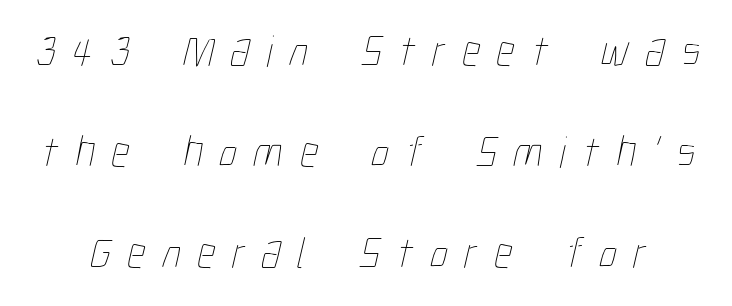
{"bold": "no", "weight": "thin", "width": "condensed", "stroke_contrast": "low", "x_height": "medium", "monospaced": "no", "underline": "no", "line_spacing": "loose", "line_spacing_ratio": 2.25, "letter_spacing": "wide", "letter_spacing_em": 0.37, "glyph_px": 45}
